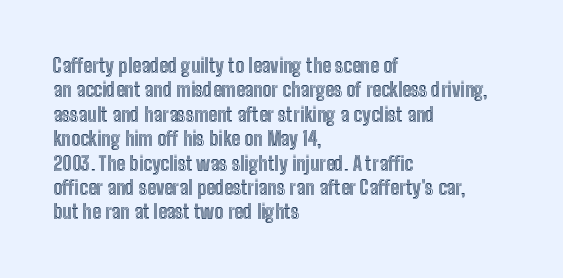
Look at the tracking — it's just the regular setting, nothing added. Horizontal alignment here is leftward, the default for most running prose. Clear beneath every line of the passage. Unlike italic type, these characters show no tilt at all.
